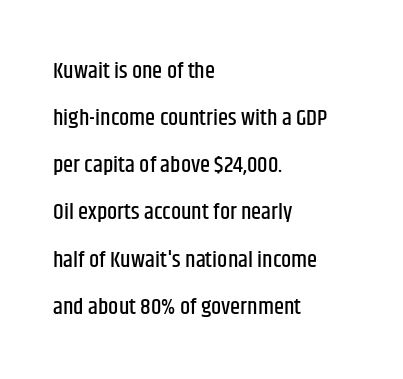
Q: Is the text italic (slanted)? A: No, it is upright.
Q: Is the text underlined? A: No.
Q: How is the paragraph aligned? A: Left-aligned.
Q: Is the spacing between letters normal or unusually wide? A: Normal.
Q: Is the spacing between lines tight, normal or loose? A: Loose.
